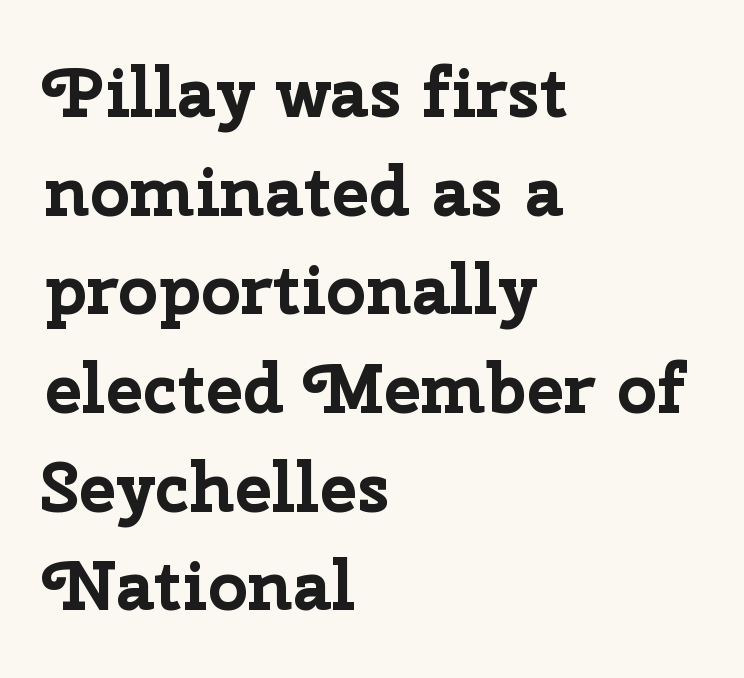
The image shows 70 px bold sans-serif type, upright; set left-aligned, normal line spacing (1.41x), normal letter spacing, not underlined; low stroke contrast and a medium x-height.
